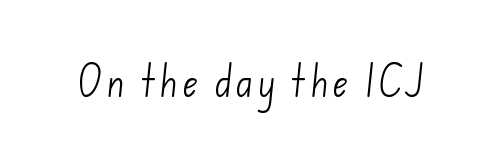
{"serif": "no", "bold": "no", "weight": "light", "width": "normal", "stroke_contrast": "low", "x_height": "small", "monospaced": "no", "underline": "no", "glyph_px": 34}
